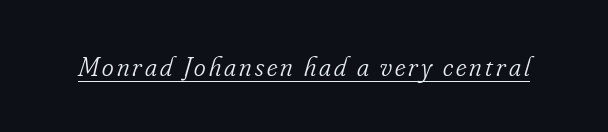
{"serif": "yes", "italic": "yes", "lean": "right", "slant_degrees": 16, "bold": "no", "weight": "light", "width": "condensed", "stroke_contrast": "low", "x_height": "small", "monospaced": "no", "underline": "yes", "glyph_px": 28}
